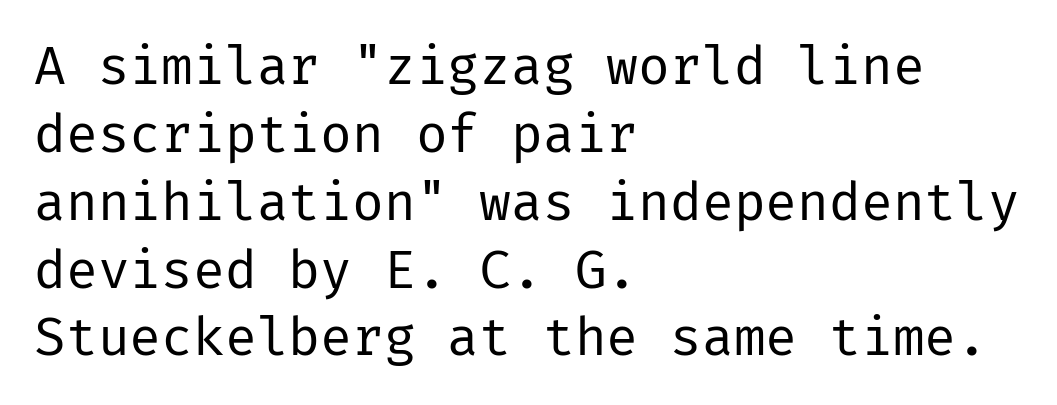
The image shows 53 px regular-weight sans-serif type, upright; set left-aligned, normal line spacing (1.28x), normal letter spacing, not underlined; low stroke contrast and a medium x-height.
